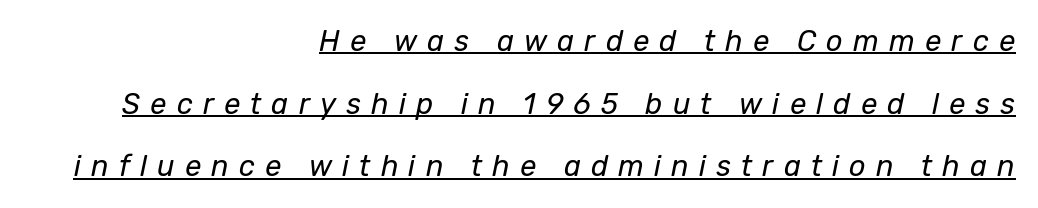
A rule runs beneath these lines of type. Is the type slanted? Yes — the strokes lean at a clear angle. Glyph-to-glyph distance is far greater than everyday printed text. The strokes carry an ordinary text weight at most. Students, observe: this is what heavily led, spacious text looks like.
